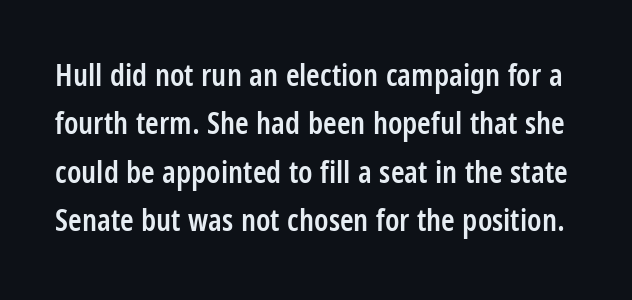
The image shows 31 px semibold, condensed sans-serif type, upright; set normal line spacing (1.56x), normal letter spacing, not underlined; low stroke contrast and a large x-height.
